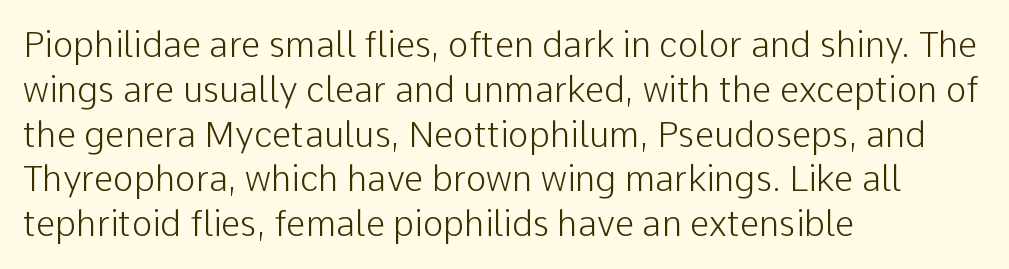
The image shows 35 px light sans-serif type, upright; set left-aligned, normal line spacing (1.28x), normal letter spacing, not underlined; low stroke contrast and a medium x-height.
